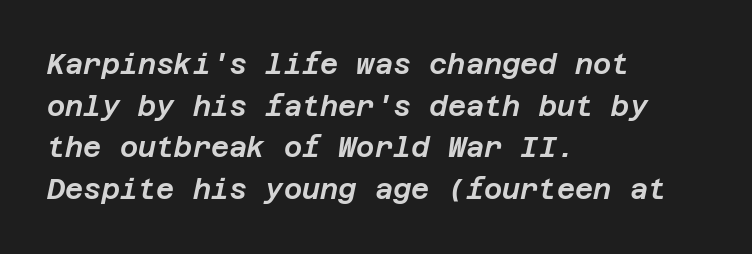
Q: Is the text italic (slanted)? A: Yes, it leans right by about 12 degrees.
Q: Is the text underlined? A: No.
Q: How is the paragraph aligned? A: Left-aligned.
Q: Is the spacing between letters normal or unusually wide? A: Normal.
Q: Is the spacing between lines tight, normal or loose? A: Normal.
Q: Width (condensed, normal, or wide)? A: Normal.
Q: Stroke contrast? A: Low.
Q: x-height? A: Large.
